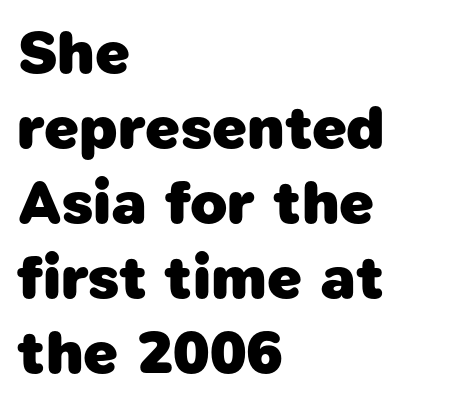
The image shows 61 px heavy sans-serif type; set left-aligned, line spacing 1.23x, normal letter spacing, not underlined; low stroke contrast and a medium x-height.
